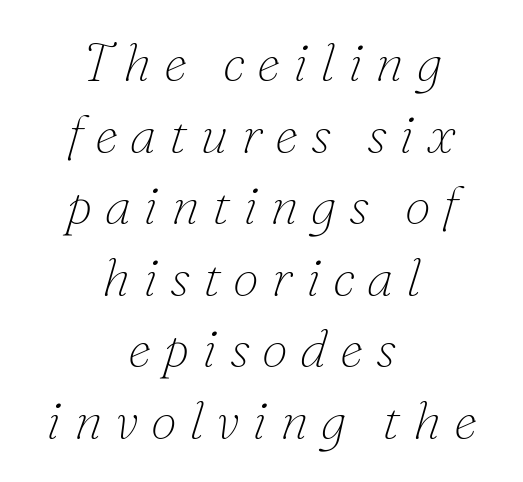
Q: Is the text bold? A: No.
Q: Is the text italic (slanted)? A: Yes, it leans right by about 16 degrees.
Q: Is the typeface a serif or a sans-serif typeface? A: Serif.
Q: Is the text underlined? A: No.
Q: How is the paragraph aligned? A: Centered.
Q: Is the spacing between letters normal or unusually wide? A: Unusually wide.
Q: Is the spacing between lines tight, normal or loose? A: Normal.
Q: Width (condensed, normal, or wide)? A: Normal.
Q: Stroke contrast? A: Low.
Q: x-height? A: Small.
Q: Monospaced? A: No.
